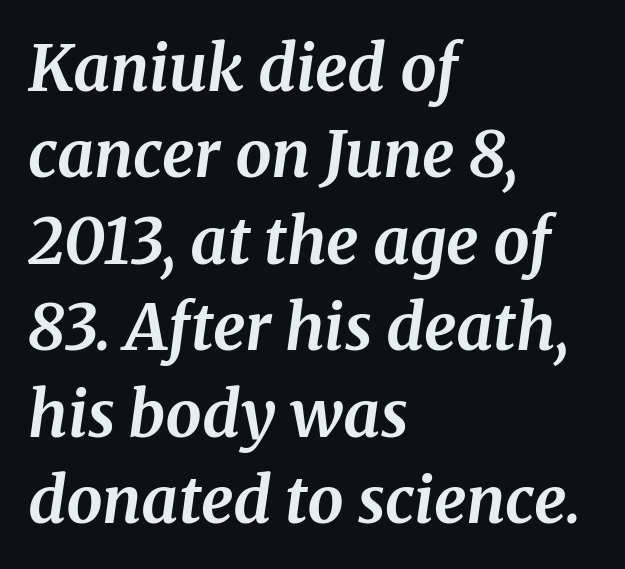
The image shows 64 px bold serif type, italic (leaning right); set left-aligned, normal line spacing (1.35x), normal letter spacing, not underlined; medium stroke contrast and a medium x-height.
